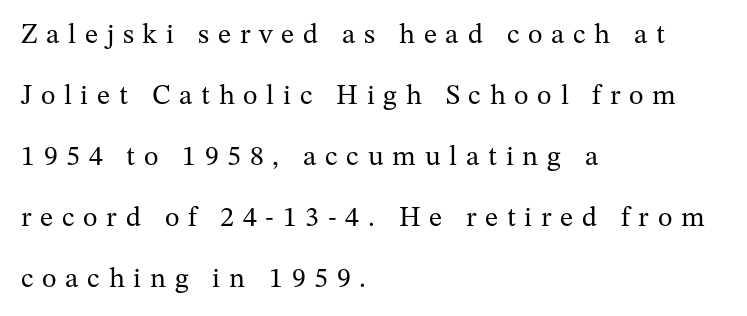
The image shows 28 px regular-weight serif type, upright; set left-aligned, loose line spacing (2.18x), unusually wide letter spacing (+0.31 em), not underlined; medium stroke contrast and a medium x-height.
